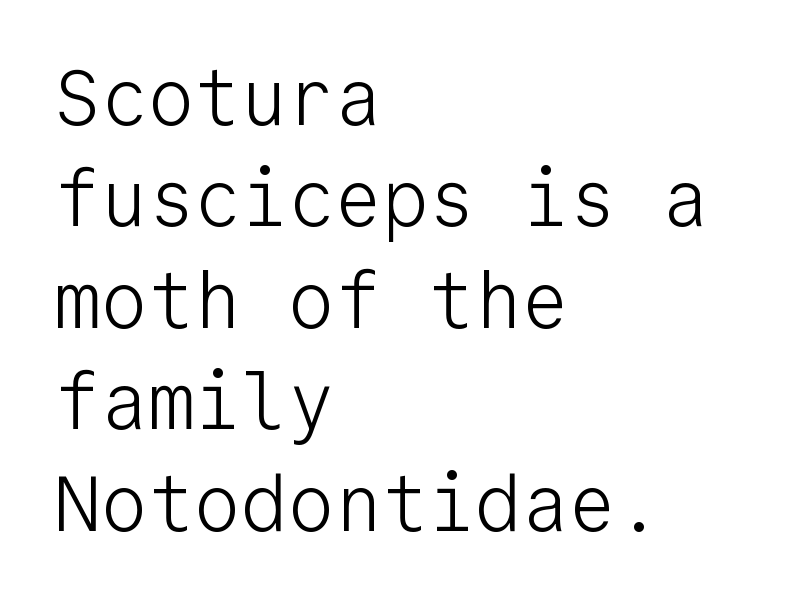
The image shows 78 px light sans-serif type, upright, monospaced; set left-aligned, normal line spacing (1.3x), normal letter spacing, not underlined; low stroke contrast and a medium x-height.
